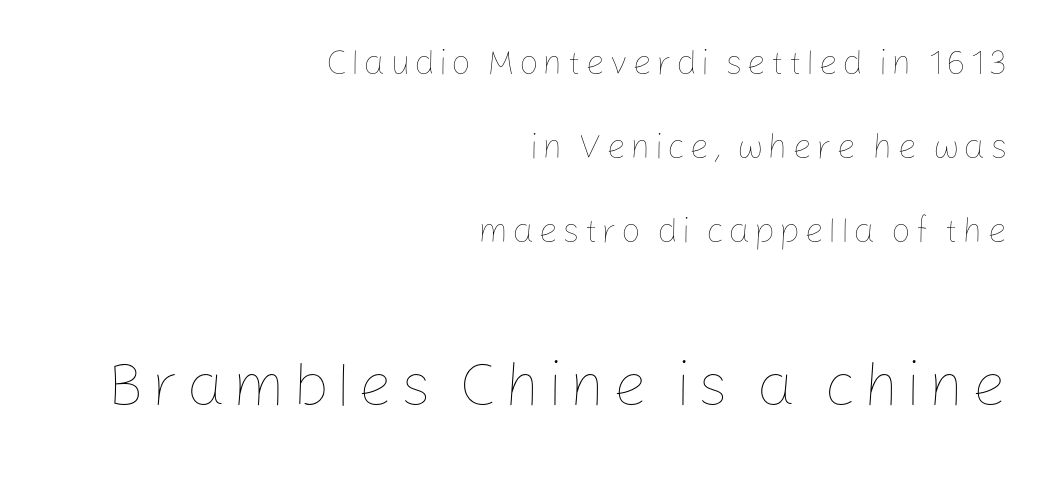
Q: Is the text bold? A: No.
Q: Is the text italic (slanted)? A: No, it is upright.
Q: Is the text underlined? A: No.
Q: How is the paragraph aligned? A: Right-aligned.
Q: Is the spacing between lines tight, normal or loose? A: Loose.
Q: Which block of text is set in a larger size, the first (top) or the second (bottom)? A: The second (bottom) one.
Q: Width (condensed, normal, or wide)? A: Normal.
Q: Stroke contrast? A: Low.
Q: x-height? A: Medium.
Q: Monospaced? A: No.
